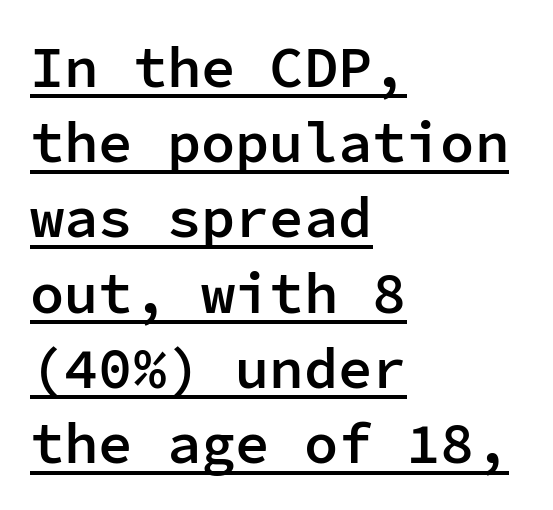
{"serif": "no", "italic": "no", "bold": "semi", "weight": "semibold", "width": "normal", "stroke_contrast": "low", "x_height": "medium", "monospaced": "yes", "underline": "yes", "align": "left", "line_spacing": "normal", "line_spacing_ratio": 1.32, "letter_spacing": "normal", "letter_spacing_em": 0.0, "glyph_px": 57}
